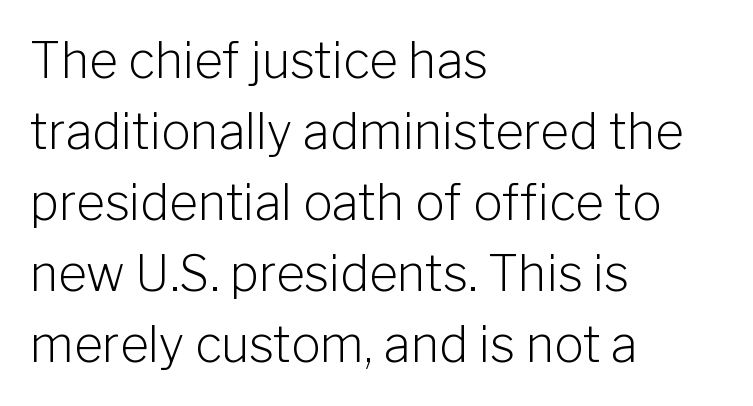
Nobody touched the tracking dial on this one. A clean baseline with only descenders dipping below it. A light-to-regular cut is what we see here. The specimen reads as upright at a glance. Think of a printed novel: that variable character pitch is what you see here.
